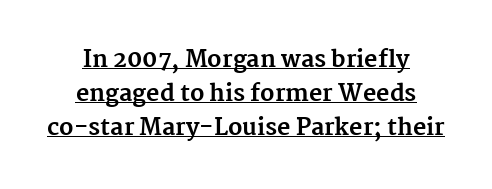
Regular leading. Caption: bold face, heavy strokes. Each word holds together tightly as a unit, with standard inter-letter gaps. Notice how a bar underscores the lettering throughout.
